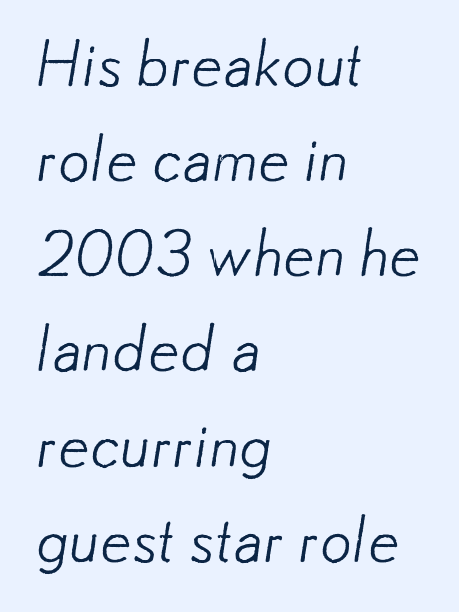
{"serif": "no", "bold": "no", "weight": "light", "width": "normal", "stroke_contrast": "low", "x_height": "small", "monospaced": "no", "underline": "no", "align": "left", "line_spacing": "normal", "line_spacing_ratio": 1.51, "letter_spacing": "normal", "letter_spacing_em": 0.0, "glyph_px": 63}
